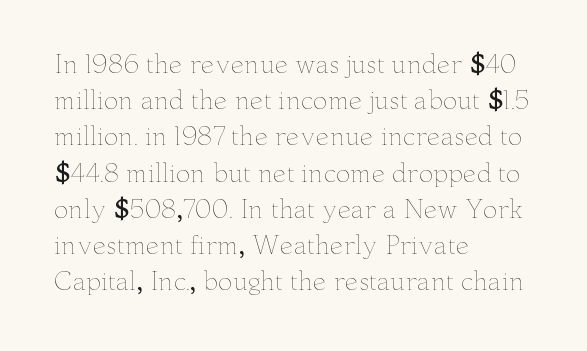
Q: Is the text bold? A: No.
Q: Is the text italic (slanted)? A: No, it is upright.
Q: Is the text underlined? A: No.
Q: How is the paragraph aligned? A: Left-aligned.
Q: Is the spacing between letters normal or unusually wide? A: Normal.
Q: Is the spacing between lines tight, normal or loose? A: Normal.
